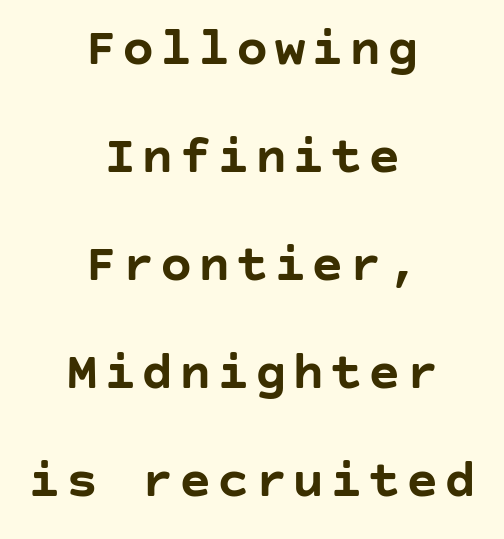
The image shows 54 px semibold sans-serif type, upright; set centered, loose line spacing (2.0x), not underlined; low stroke contrast and a large x-height.
